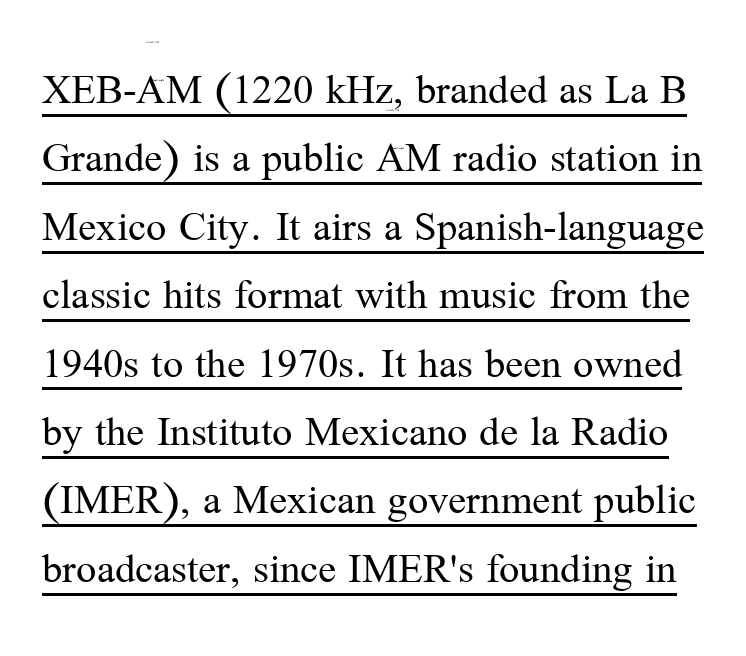
{"serif": "yes", "italic": "no", "bold": "no", "weight": "regular", "width": "normal", "stroke_contrast": "medium", "x_height": "medium", "monospaced": "no", "underline": "yes", "line_spacing": "normal", "line_spacing_ratio": 1.52, "letter_spacing": "normal", "letter_spacing_em": 0.0, "glyph_px": 45}
